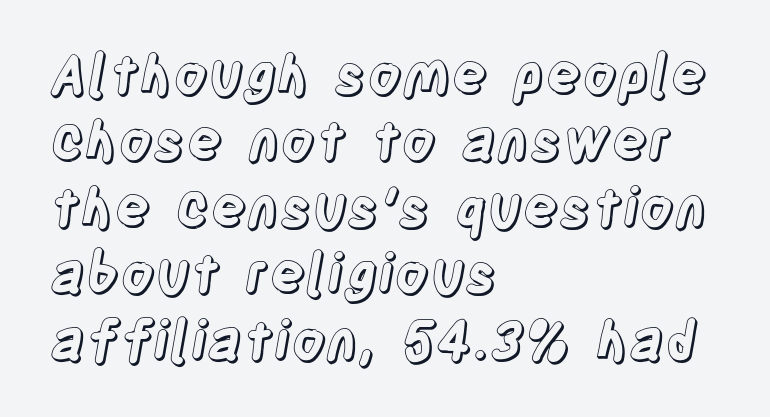
{"width": "condensed", "x_height": "large", "monospaced": "no", "underline": "no", "align": "left", "line_spacing_ratio": 1.23, "letter_spacing": "normal", "letter_spacing_em": 0.0, "glyph_px": 54}
